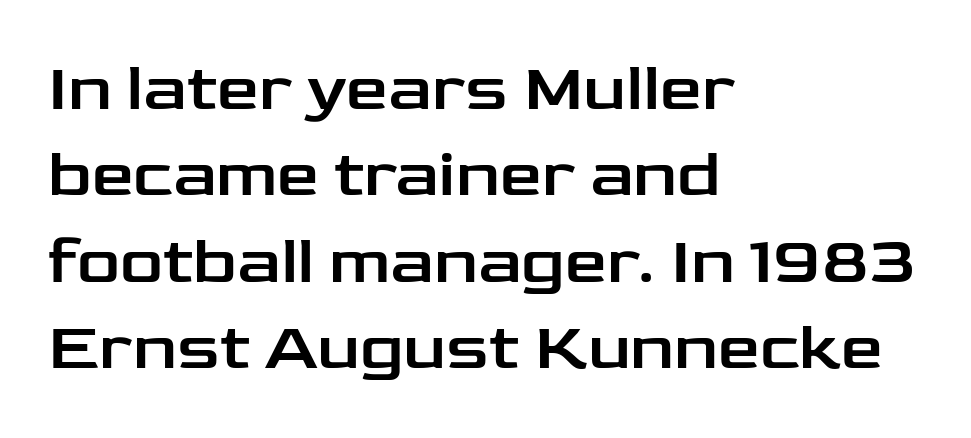
{"serif": "no", "italic": "no", "width": "wide", "stroke_contrast": "low", "x_height": "medium", "monospaced": "no", "underline": "no", "align": "left", "line_spacing": "normal", "line_spacing_ratio": 1.29, "letter_spacing": "normal", "letter_spacing_em": 0.0, "glyph_px": 67}
